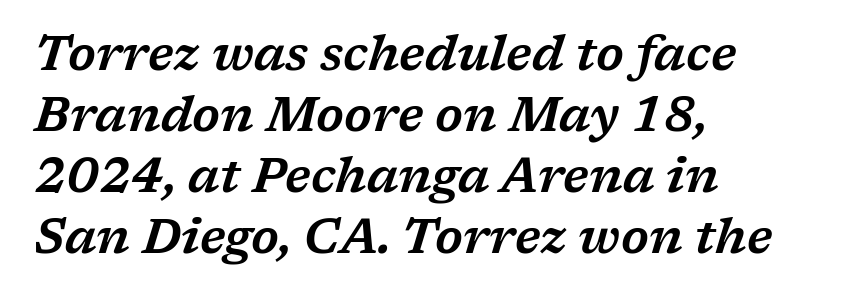
Q: Is the text italic (slanted)? A: Yes, it leans right by about 17 degrees.
Q: Is the typeface a serif or a sans-serif typeface? A: Serif.
Q: Is the text underlined? A: No.
Q: How is the paragraph aligned? A: Left-aligned.
Q: Is the spacing between letters normal or unusually wide? A: Normal.
Q: Is the spacing between lines tight, normal or loose? A: Normal.
Q: Width (condensed, normal, or wide)? A: Wide.
Q: Stroke contrast? A: Low.
Q: x-height? A: Medium.
Q: Monospaced? A: No.
